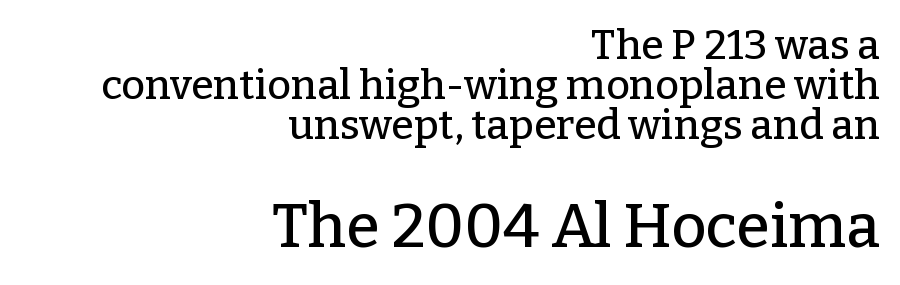
Q: Is the text italic (slanted)? A: No, it is upright.
Q: Is the typeface a serif or a sans-serif typeface? A: Serif.
Q: Is the text underlined? A: No.
Q: How is the paragraph aligned? A: Right-aligned.
Q: Is the spacing between letters normal or unusually wide? A: Normal.
Q: Is the spacing between lines tight, normal or loose? A: Tight.
Q: Which block of text is set in a larger size, the first (top) or the second (bottom)? A: The second (bottom) one.
Q: Width (condensed, normal, or wide)? A: Normal.
Q: Stroke contrast? A: Low.
Q: x-height? A: Medium.
Q: Monospaced? A: No.
